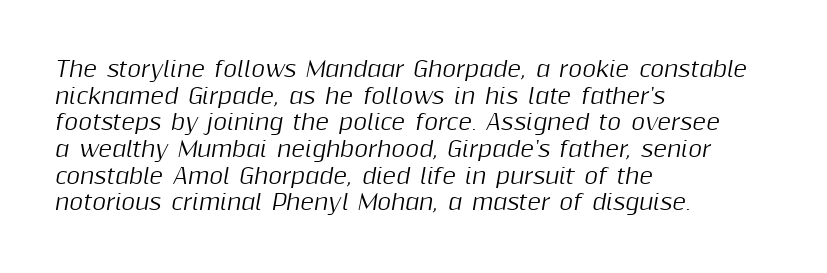
{"italic": "yes", "lean": "right", "slant_degrees": 10, "underline": "no", "align": "left", "line_spacing": "normal", "line_spacing_ratio": 1.27, "letter_spacing": "normal", "letter_spacing_em": 0.0, "glyph_px": 21}
